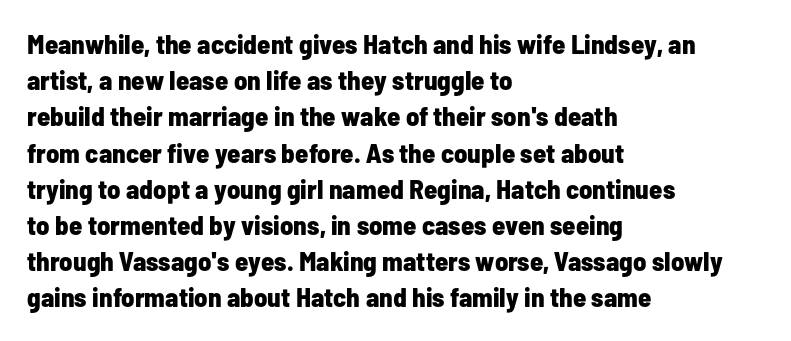
The image shows 27 px bold type, upright; set left-aligned, normal line spacing (1.34x), normal letter spacing, not underlined.
